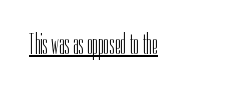
Q: Is the text bold? A: No.
Q: Is the text italic (slanted)? A: No, it is upright.
Q: Is the typeface a serif or a sans-serif typeface? A: Sans-serif.
Q: Is the text underlined? A: Yes.
Q: Is the spacing between letters normal or unusually wide? A: Normal.
Q: Width (condensed, normal, or wide)? A: Condensed.
Q: Stroke contrast? A: Low.
Q: x-height? A: Medium.
Q: Monospaced? A: No.
